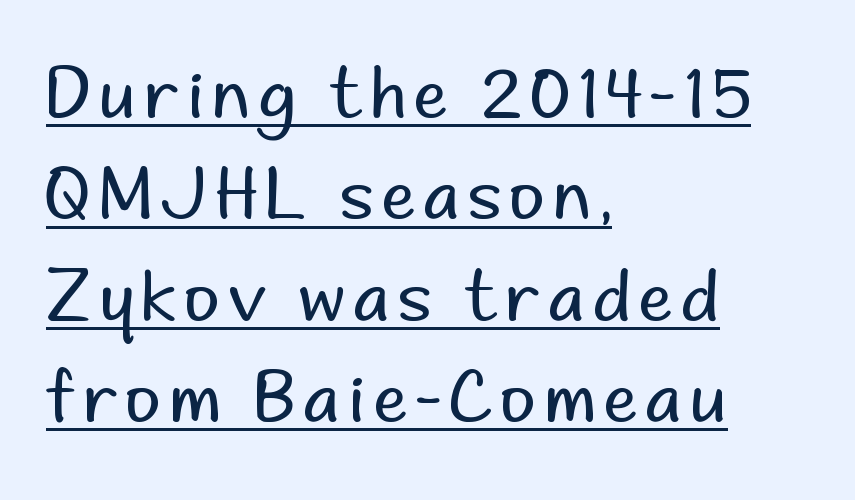
{"serif": "no", "italic": "no", "bold": "no", "weight": "regular", "width": "normal", "stroke_contrast": "low", "x_height": "small", "monospaced": "no", "underline": "yes", "align": "left", "line_spacing": "normal", "line_spacing_ratio": 1.47, "glyph_px": 69}
